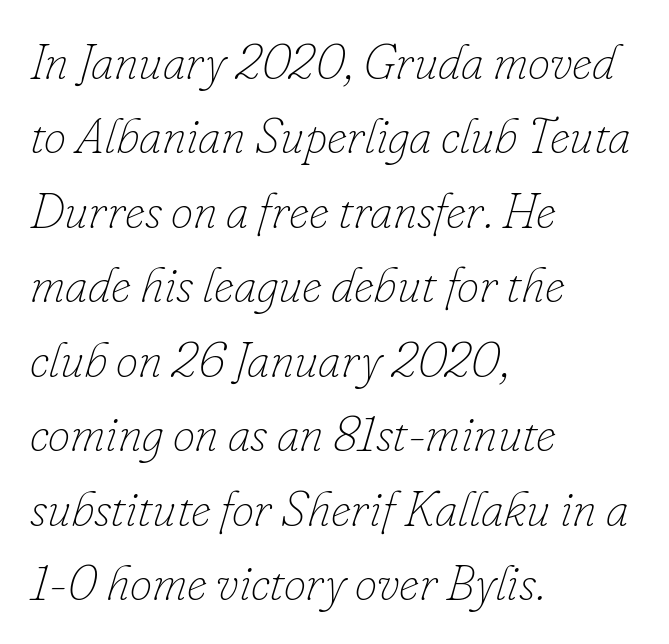
The image shows 50 px thin type, italic (leaning right); set left-aligned, normal line spacing (1.49x), normal letter spacing, not underlined; low stroke contrast and a small x-height.
